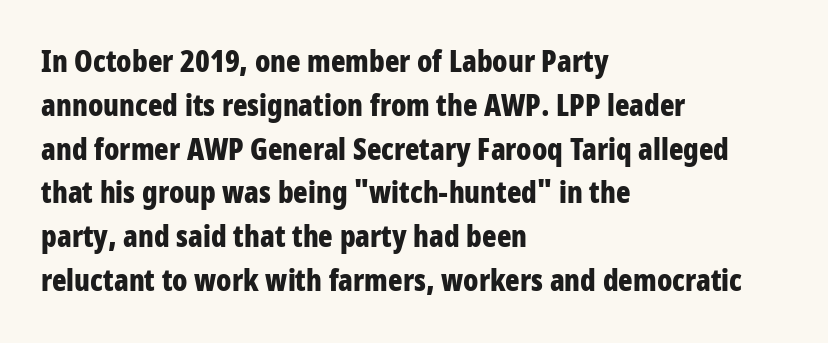
The image shows 30 px bold, condensed sans-serif type, upright; set left-aligned, normal line spacing (1.46x), normal letter spacing, not underlined; low stroke contrast and a large x-height.
